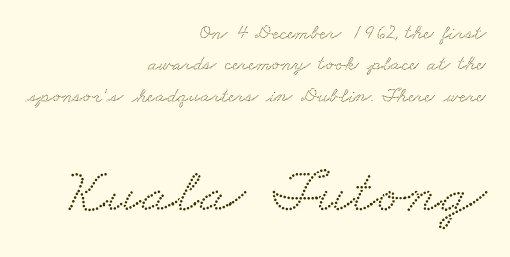
Q: Is the typeface a serif or a sans-serif typeface? A: Serif.
Q: Is the text underlined? A: No.
Q: How is the paragraph aligned? A: Right-aligned.
Q: Is the spacing between letters normal or unusually wide? A: Normal.
Q: Is the spacing between lines tight, normal or loose? A: Normal.
Q: Which block of text is set in a larger size, the first (top) or the second (bottom)? A: The second (bottom) one.
Q: Width (condensed, normal, or wide)? A: Wide.
Q: Stroke contrast? A: Low.
Q: x-height? A: Small.
Q: Monospaced? A: No.
